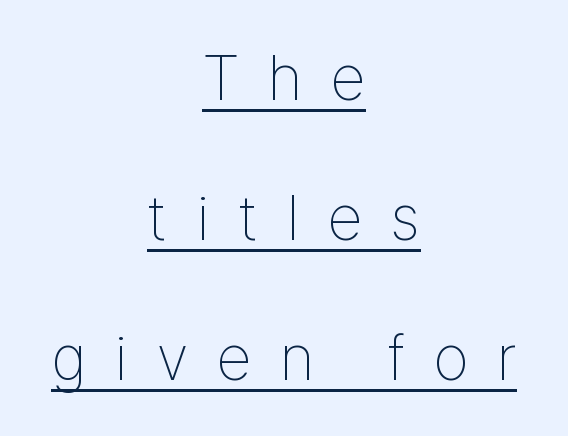
The image shows 63 px thin, condensed sans-serif type, upright; set centered, loose line spacing (2.22x), unusually wide letter spacing (+0.46 em), underlined; low stroke contrast and a medium x-height.
